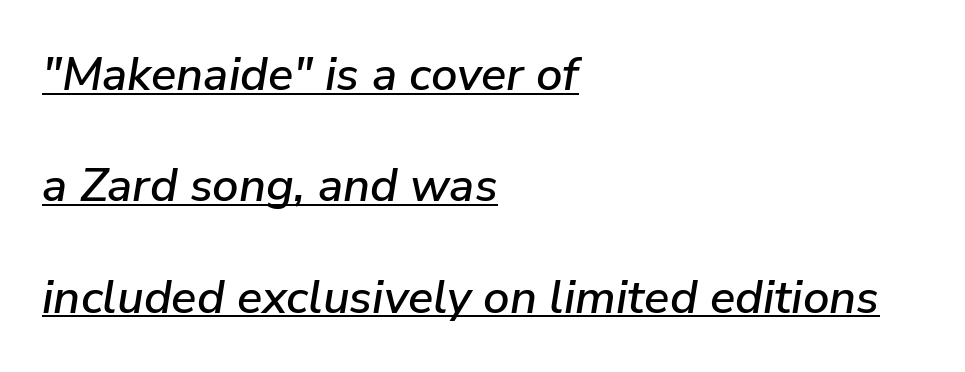
The image shows 47 px text type, italic (leaning right); set left-aligned, loose line spacing (2.37x), normal letter spacing, underlined; low stroke contrast and a medium x-height.
